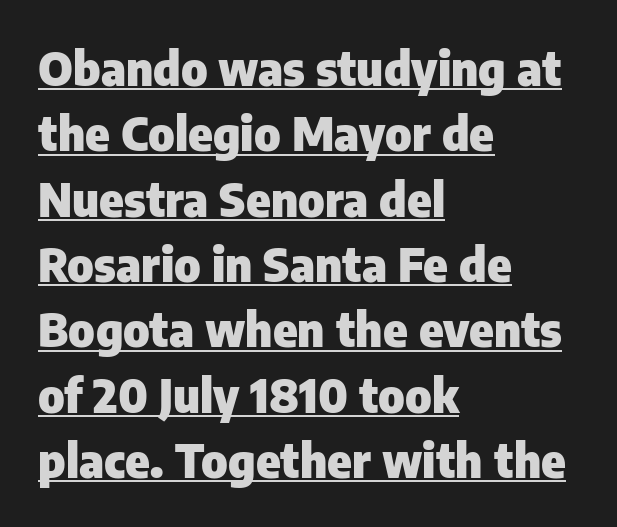
{"serif": "no", "italic": "no", "bold": "yes", "weight": "heavy", "width": "normal", "stroke_contrast": "low", "x_height": "medium", "monospaced": "no", "underline": "yes", "align": "left", "line_spacing": "normal", "line_spacing_ratio": 1.42, "letter_spacing": "normal", "letter_spacing_em": 0.0, "glyph_px": 46}
